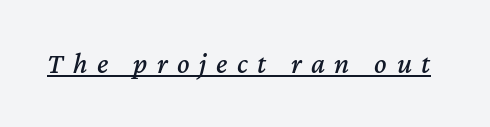
Q: Is the text italic (slanted)? A: Yes, it leans right by about 12 degrees.
Q: Is the text underlined? A: Yes.
Q: Is the spacing between letters normal or unusually wide? A: Unusually wide.
Q: Width (condensed, normal, or wide)? A: Normal.
Q: Stroke contrast? A: Medium.
Q: x-height? A: Medium.
Q: Monospaced? A: No.
